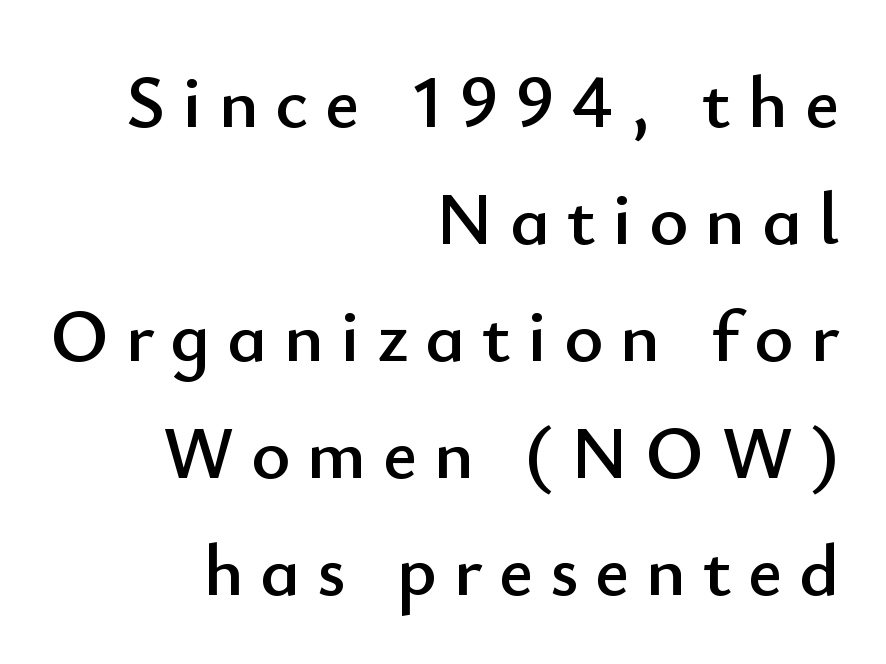
{"serif": "no", "italic": "no", "width": "normal", "stroke_contrast": "low", "x_height": "small", "monospaced": "no", "underline": "no", "align": "right", "line_spacing": "normal", "line_spacing_ratio": 1.56, "letter_spacing": "wide", "letter_spacing_em": 0.22, "glyph_px": 75}
